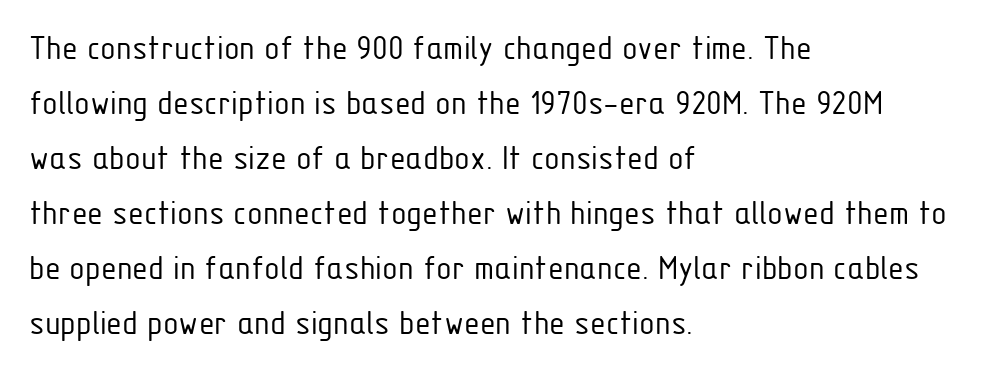
What kind of face is this? One without serifs — a sans. Ink coverage per letter is moderate at most. Nobody drew a line under any word here. Casual observation: everything's shoved over to the left.
